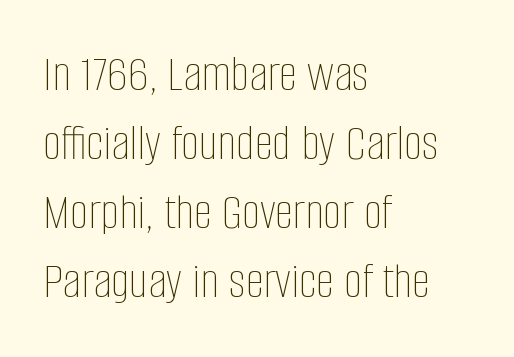
The lettering stays uniformly vertical, giving the passage a roman look. A quiet, ordinary-to-light weight characterises the typeface. Does extra space separate the letters? No, they use regular spacing. The leading is moderate, giving the passage an even texture. Beneath every word, the page is bare.
